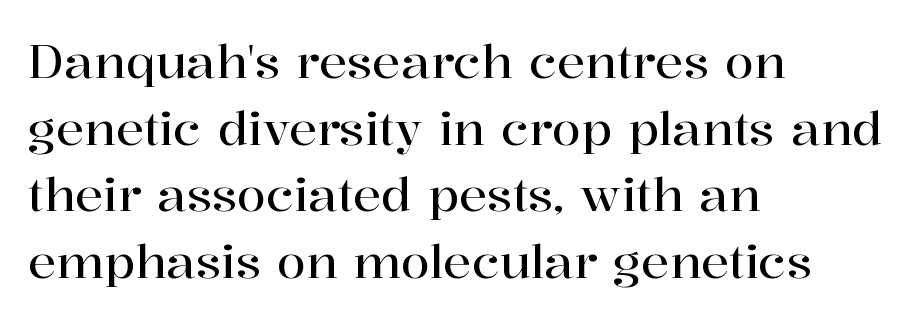
The image shows 47 px serif type, upright; set left-aligned, normal line spacing (1.42x), normal letter spacing, not underlined; high stroke contrast and a medium x-height.
